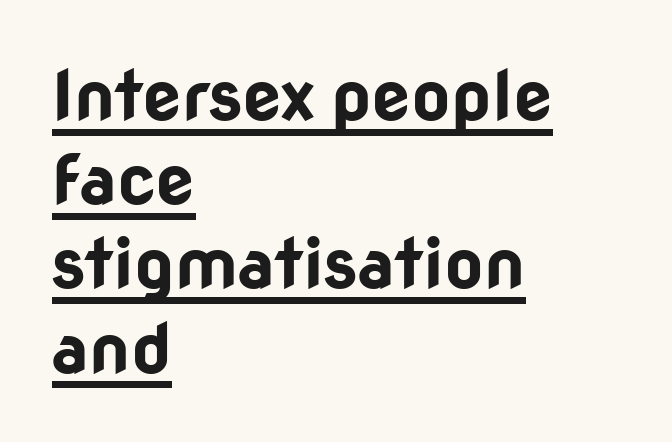
{"serif": "no", "italic": "no", "bold": "yes", "weight": "bold", "width": "normal", "stroke_contrast": "low", "x_height": "medium", "monospaced": "no", "underline": "yes", "align": "left", "line_spacing_ratio": 1.22, "letter_spacing": "normal", "letter_spacing_em": 0.0, "glyph_px": 69}
